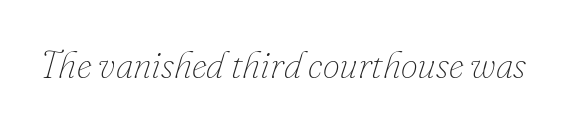
The image shows 38 px thin type, italic (leaning right); set normal letter spacing, not underlined; low stroke contrast and a small x-height.
